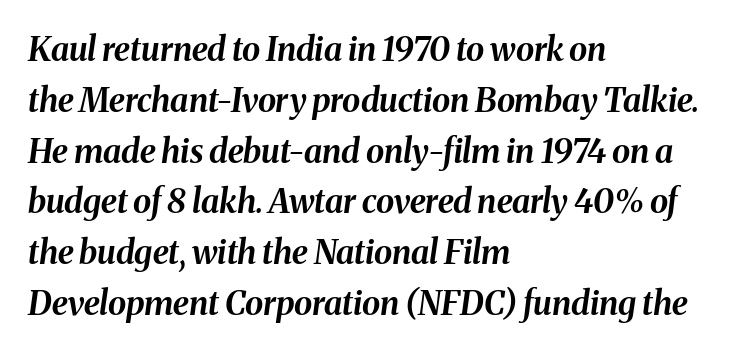
Q: Is the text bold? A: Yes.
Q: Is the text italic (slanted)? A: Yes, it leans right by about 8 degrees.
Q: Is the text underlined? A: No.
Q: How is the paragraph aligned? A: Left-aligned.
Q: Is the spacing between letters normal or unusually wide? A: Normal.
Q: Is the spacing between lines tight, normal or loose? A: Normal.
Q: Width (condensed, normal, or wide)? A: Normal.
Q: Stroke contrast? A: Medium.
Q: x-height? A: Medium.
Q: Monospaced? A: No.
